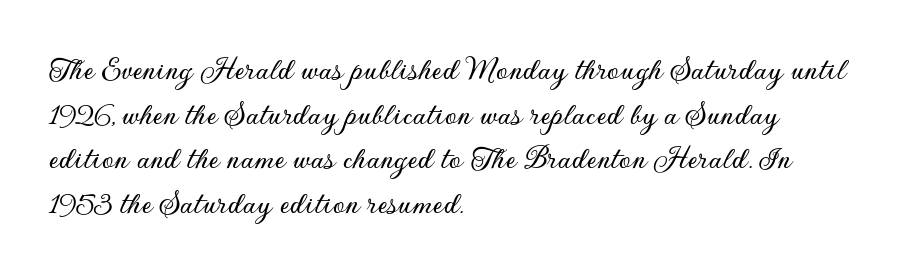
This rendering features lettering with no underline. The text block is weighted toward the left margin, trailing off unevenly rightward. Glyph-to-glyph distance matches everyday printed text.
